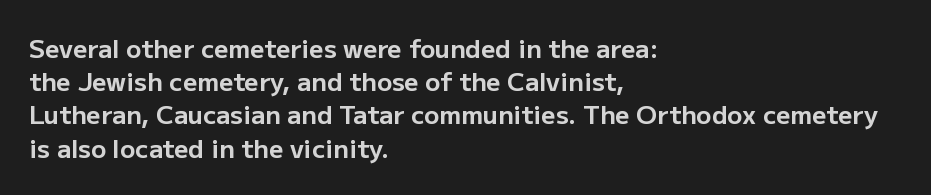
Q: Is the text bold? A: Yes.
Q: Is the text italic (slanted)? A: No, it is upright.
Q: Is the text underlined? A: No.
Q: How is the paragraph aligned? A: Left-aligned.
Q: Is the spacing between letters normal or unusually wide? A: Normal.
Q: Is the spacing between lines tight, normal or loose? A: Normal.
